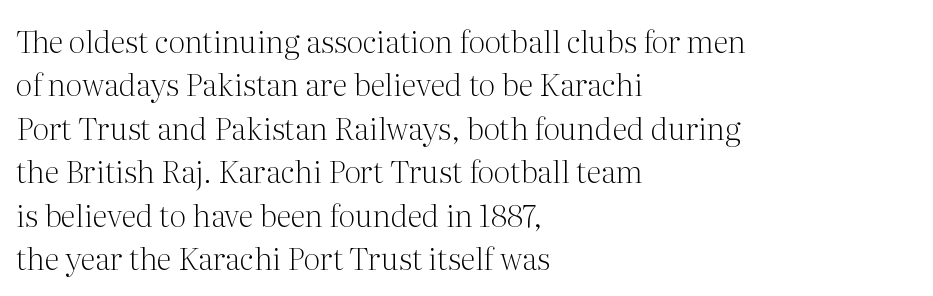
Unlike a clean sans, this face finishes its strokes with serifs. The compositor pushed each line to the left boundary. The gap between lines stays unmarked. The weight would be labelled regular, book, light, or lighter still.
